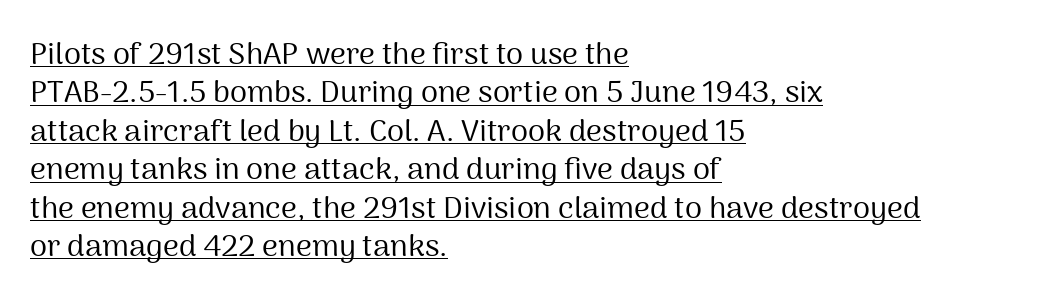
The image shows 31 px regular-weight sans-serif type, upright; set left-aligned, line spacing 1.24x, normal letter spacing, underlined; medium stroke contrast and a medium x-height.
